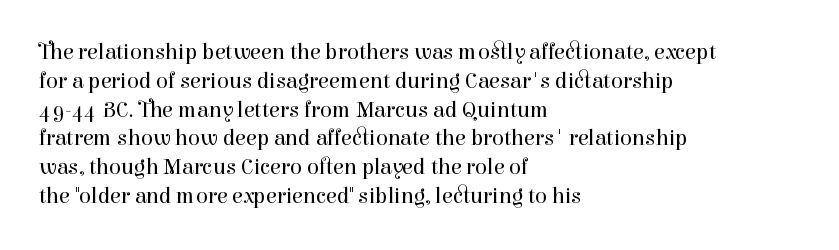
The image shows 22 px text type, upright; set left-aligned, normal line spacing (1.31x), normal letter spacing, not underlined.
